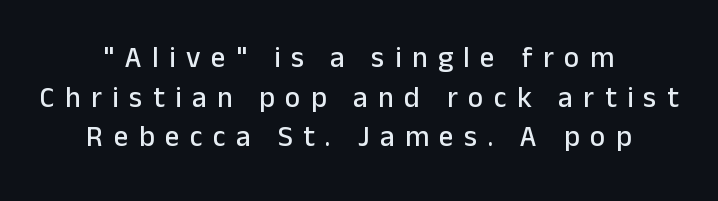
The image shows 29 px sans-serif type, upright; set centered, normal line spacing (1.37x), unusually wide letter spacing (+0.36 em), not underlined; low stroke contrast and a medium x-height.
